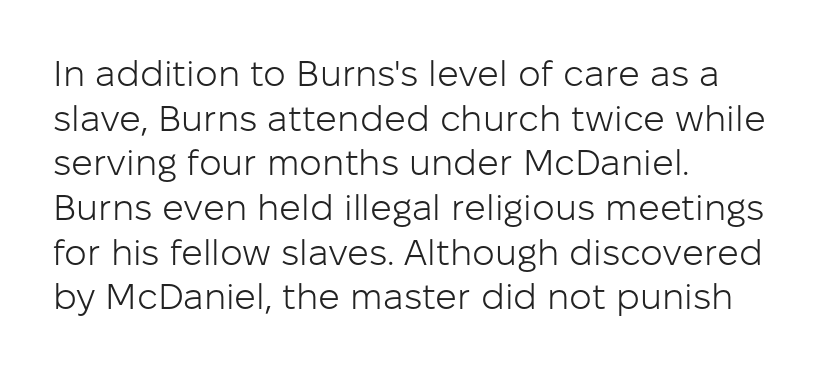
{"serif": "no", "italic": "no", "bold": "no", "weight": "light", "width": "normal", "stroke_contrast": "low", "x_height": "medium", "monospaced": "no", "underline": "no", "align": "left", "line_spacing_ratio": 1.24, "letter_spacing": "normal", "letter_spacing_em": 0.0, "glyph_px": 36}
